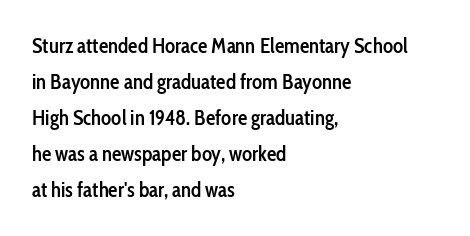
The image shows 21 px text type, upright; set left-aligned, line spacing 1.72x, normal letter spacing, not underlined.
